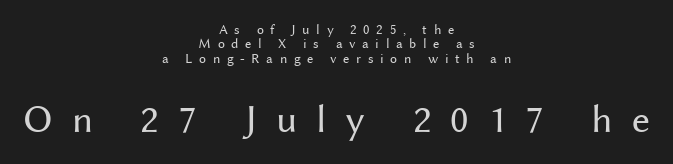
Reading top to bottom, the characters get bigger at the block break. Rows of type sit shoulder to shoulder in the vertical direction. Letters rest on an invisible, unmarked baseline. You can tell from the bare stems that sans-serif type was used.
